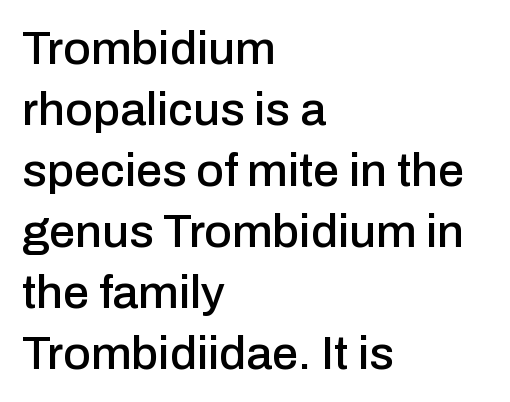
Q: Is the text italic (slanted)? A: No, it is upright.
Q: Is the typeface a serif or a sans-serif typeface? A: Sans-serif.
Q: Is the text underlined? A: No.
Q: How is the paragraph aligned? A: Left-aligned.
Q: Is the spacing between letters normal or unusually wide? A: Normal.
Q: Is the spacing between lines tight, normal or loose? A: Normal.
Q: Width (condensed, normal, or wide)? A: Normal.
Q: Stroke contrast? A: Low.
Q: x-height? A: Medium.
Q: Monospaced? A: No.
